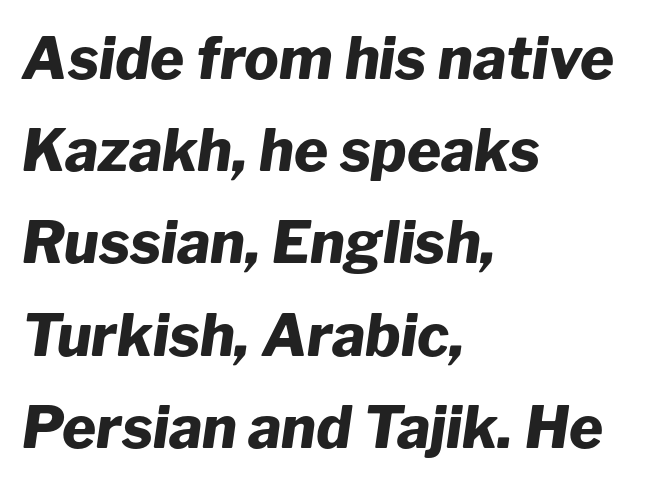
How are the letters spaced? Ordinarily, with no added tracking. Slanted lettering throughout. The lines are quadded left. The space directly below the letters is spotless. On the weight axis this lands at bold, roughly 700.
